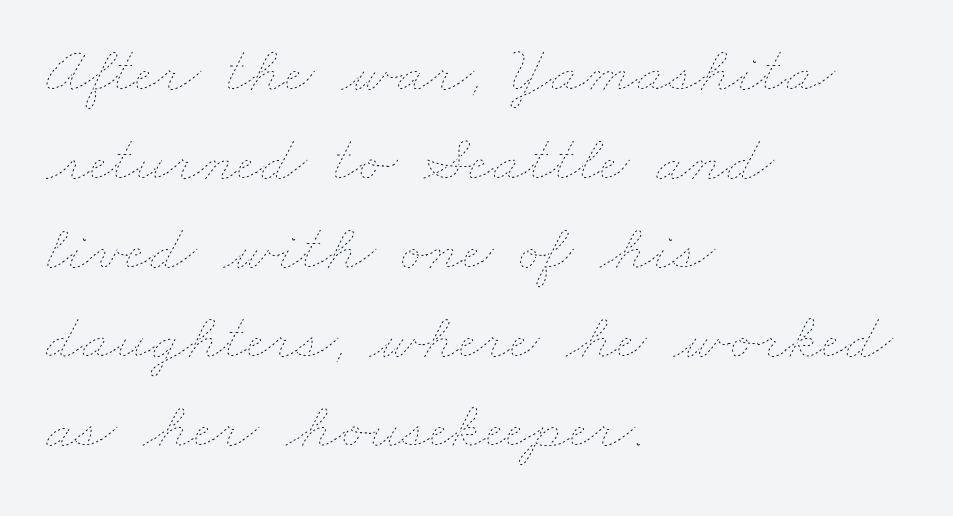
The passage shown is typed in a proportional face where columns would drift. Caption: multi-line text, flush left, ragged right. Glance below the letters and you will spot only blank space. You could call the tracking neutral — neither tight nor loose. Baseline-to-baseline distance is the conventional proportion of letter height.
